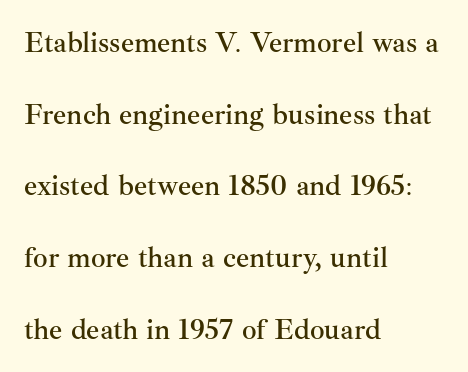
Left-aligned paragraph, ragged on the right. This is roman type, the default non-slanted kind. What kind of face is this? One with serifs. The horizontal fit of the characters is conventional and even.
